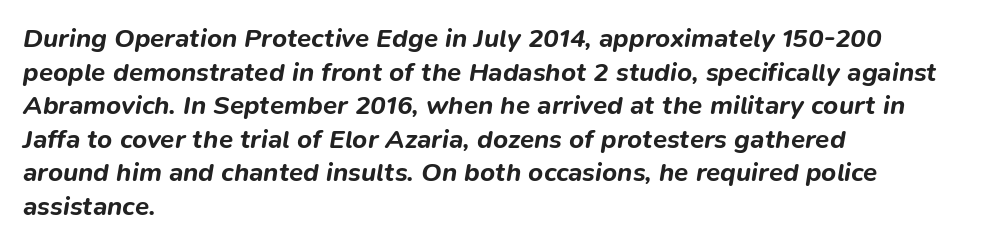
{"italic": "yes", "lean": "right", "slant_degrees": 9, "bold": "yes", "underline": "no", "align": "left", "line_spacing": "normal", "line_spacing_ratio": 1.29, "letter_spacing": "normal", "letter_spacing_em": 0.0, "glyph_px": 26}
